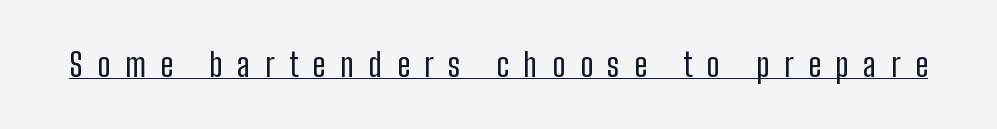
Q: Is the text bold? A: No.
Q: Is the text italic (slanted)? A: No, it is upright.
Q: Is the typeface a serif or a sans-serif typeface? A: Sans-serif.
Q: Is the text underlined? A: Yes.
Q: Is the spacing between letters normal or unusually wide? A: Unusually wide.
Q: Width (condensed, normal, or wide)? A: Condensed.
Q: Stroke contrast? A: Low.
Q: x-height? A: Medium.
Q: Monospaced? A: No.
